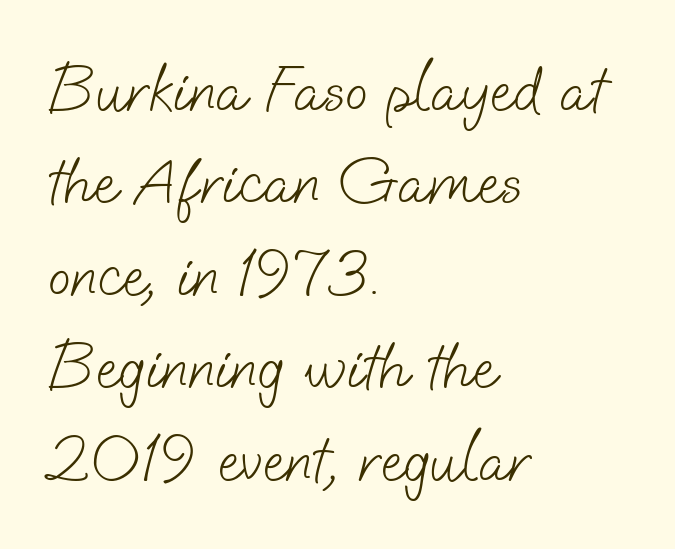
The image shows 67 px light sans-serif type; set left-aligned, normal line spacing (1.38x), normal letter spacing, not underlined; low stroke contrast and a small x-height.
